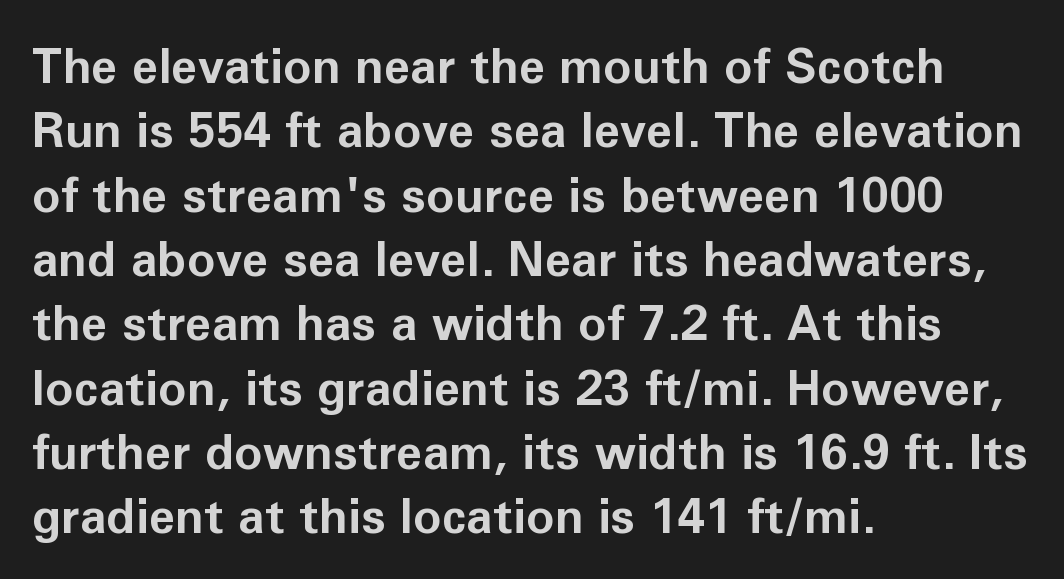
The lines sit at an ordinary, default distance from one another. Just letters on the line, the space beneath them empty. Serif or sans? Sans — the stroke terminals are bare. The rag falls on the right side of this text block. Think of a printed novel: that variable character pitch is what you see here. Standard letterfit; no display-style spreading of the glyphs.
